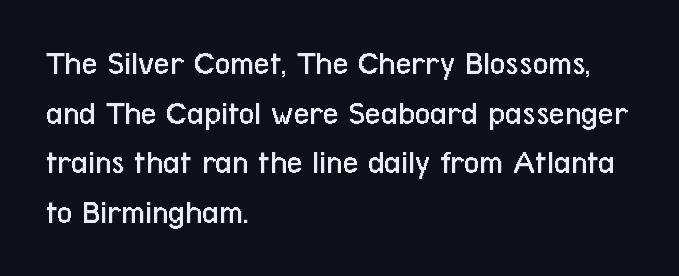
The image shows 34 px regular-weight, condensed sans-serif type, upright; set left-aligned, normal line spacing (1.46x), normal letter spacing, not underlined; low stroke contrast and a medium x-height.
